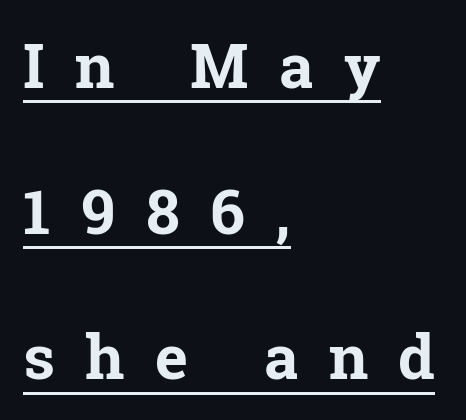
Typographic density is high because the face is bold. These lines are composed in type with serifs. This sample carries an underscore along the baseline area. Think of a printed novel: that variable character pitch is what you see here. It's the straight-up-and-down kind of type.
